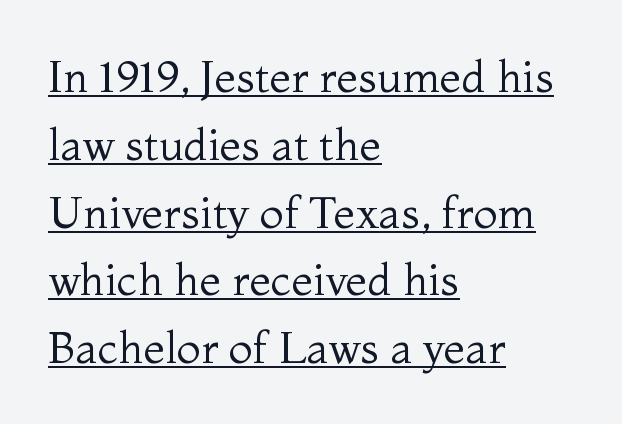
Q: Is the text bold? A: No.
Q: Is the text italic (slanted)? A: No, it is upright.
Q: Is the typeface a serif or a sans-serif typeface? A: Serif.
Q: Is the text underlined? A: Yes.
Q: How is the paragraph aligned? A: Left-aligned.
Q: Is the spacing between letters normal or unusually wide? A: Normal.
Q: Is the spacing between lines tight, normal or loose? A: Normal.
Q: Width (condensed, normal, or wide)? A: Normal.
Q: Stroke contrast? A: Medium.
Q: x-height? A: Medium.
Q: Monospaced? A: No.
